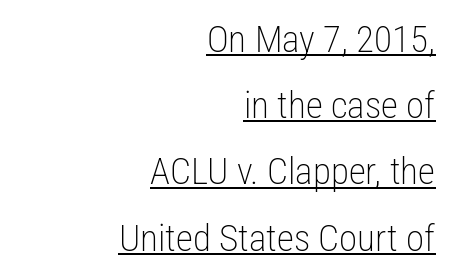
{"serif": "no", "italic": "no", "bold": "no", "weight": "light", "width": "condensed", "stroke_contrast": "low", "x_height": "medium", "monospaced": "no", "underline": "yes", "align": "right", "line_spacing_ratio": 1.79, "letter_spacing": "normal", "letter_spacing_em": 0.0, "glyph_px": 37}
